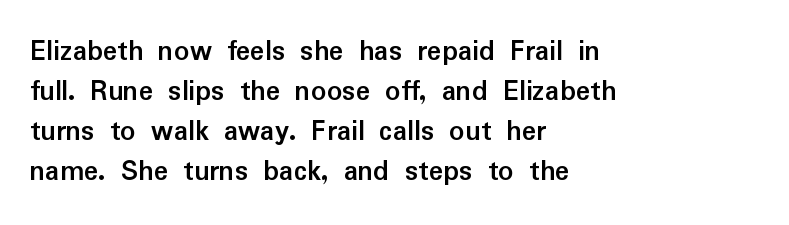
Short and long lines alike share a common starting point at left. These lines are rendered in a variable-pitch font. A normal amount of white space separates one row of letters from the next. It's the straight-up-and-down kind of type. These lines keep a tight, regular rhythm from letter to letter.
